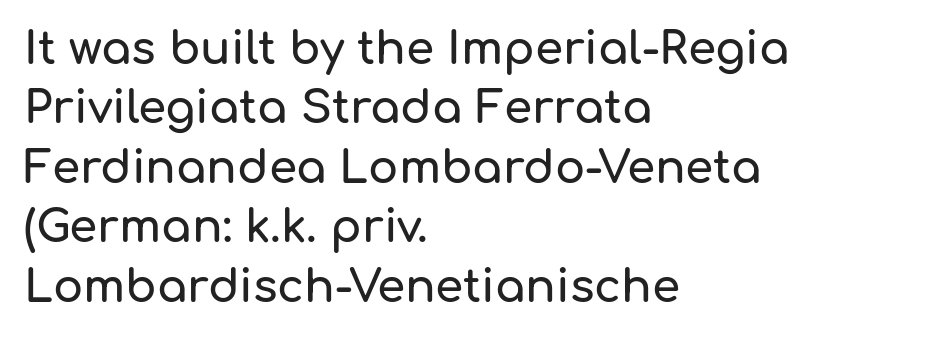
{"serif": "no", "italic": "no", "width": "normal", "stroke_contrast": "low", "x_height": "medium", "monospaced": "no", "underline": "no", "align": "left", "line_spacing": "normal", "line_spacing_ratio": 1.32, "letter_spacing": "normal", "letter_spacing_em": 0.0, "glyph_px": 45}
